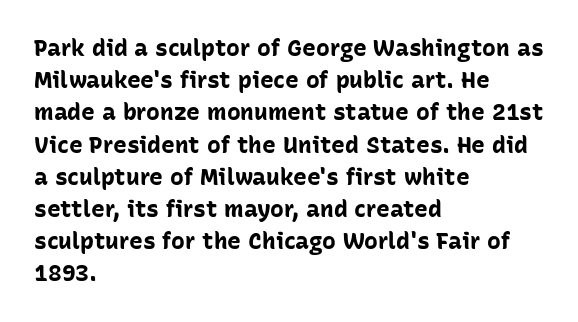
Teacher's note: observe the even left margin — that is flush-left alignment. Tracking here is standard; glyphs follow each other at the usual distance. Horizontal bands of white between lines are of average thickness. Is the type bold? Yes — the strokes are clearly thick and heavy. This is the regular roman posture of the typeface.
